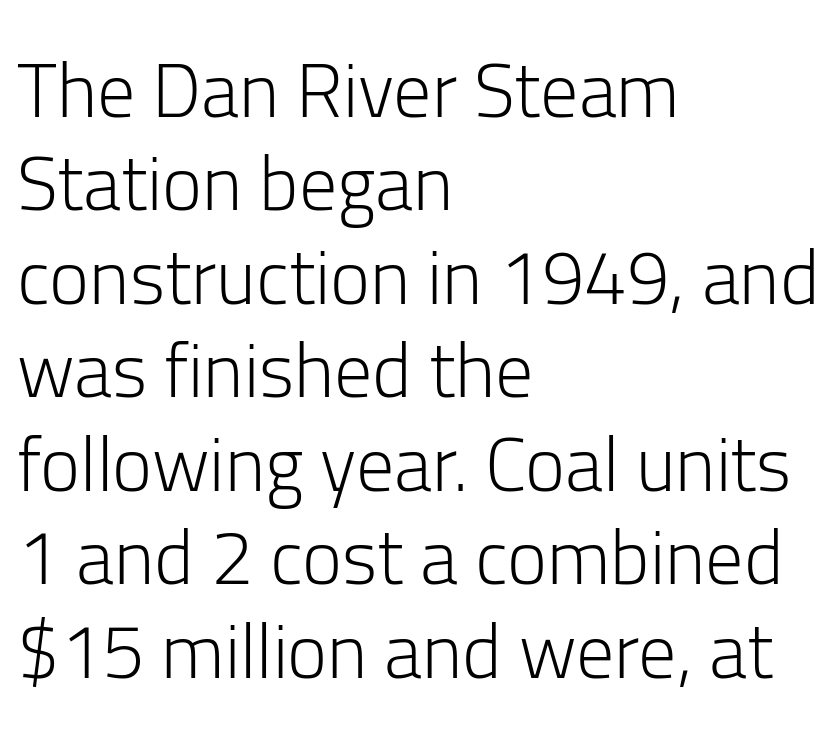
Stem width sits at or under what a default text font uses. The specimen reads as upright at a glance. A typesetter would call this zero additional tracking. Caption: multi-line text, flush left, ragged right. Clear beneath every line of the passage.
